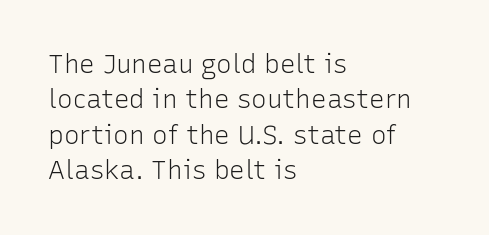
The image shows 26 px text type, upright; set left-aligned, normal line spacing (1.36x), normal letter spacing, not underlined.
